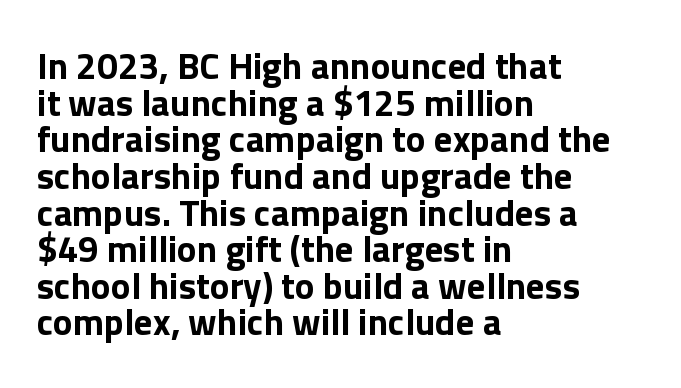
{"serif": "no", "italic": "no", "bold": "yes", "weight": "bold", "width": "normal", "x_height": "medium", "monospaced": "no", "underline": "no", "align": "left", "line_spacing": "tight", "line_spacing_ratio": 0.99, "letter_spacing": "normal", "letter_spacing_em": 0.0, "glyph_px": 37}
